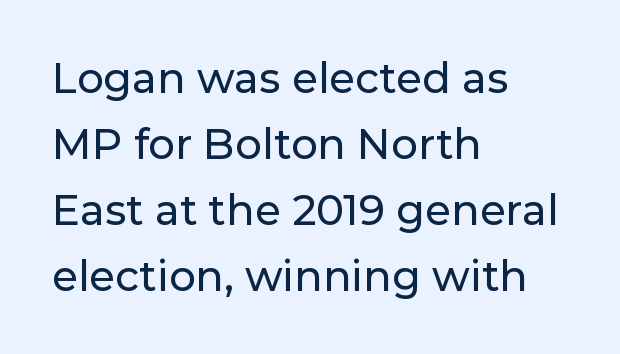
Q: Is the text italic (slanted)? A: No, it is upright.
Q: Is the typeface a serif or a sans-serif typeface? A: Sans-serif.
Q: Is the text underlined? A: No.
Q: How is the paragraph aligned? A: Left-aligned.
Q: Is the spacing between letters normal or unusually wide? A: Normal.
Q: Is the spacing between lines tight, normal or loose? A: Normal.
Q: Width (condensed, normal, or wide)? A: Normal.
Q: Stroke contrast? A: Low.
Q: x-height? A: Medium.
Q: Monospaced? A: No.
